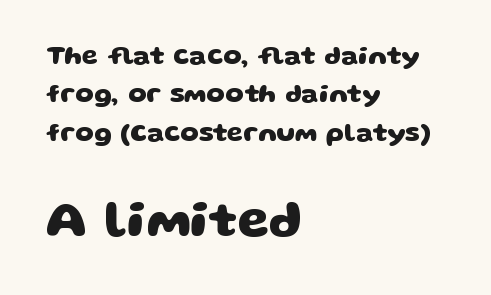
{"serif": "no", "bold": "yes", "weight": "heavy", "width": "wide", "stroke_contrast": "low", "x_height": "large", "monospaced": "no", "underline": "no", "align": "left", "line_spacing": "normal", "line_spacing_ratio": 1.48, "letter_spacing": "normal", "letter_spacing_em": 0.0, "larger_block": "second", "size_ratio": 1.96, "glyph_px": 51}
